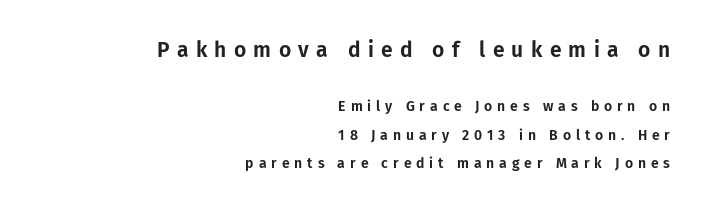
The image shows 21 px text type, upright; set right-aligned, loose line spacing (2.05x), unusually wide letter spacing (+0.35 em), not underlined; the first (top) block is 1.5x larger.
